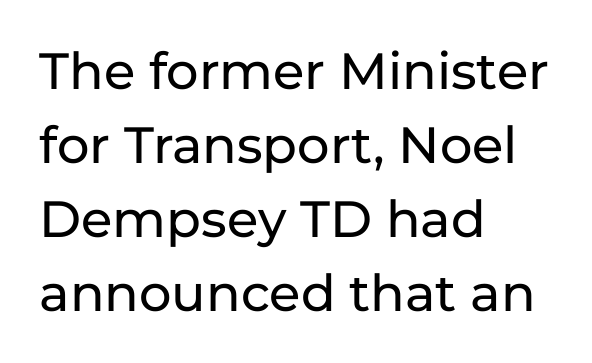
Are there feet on the stems? There aren't — it's a sans. You could call the tracking neutral — neither tight nor loose. Think of a printed novel: that variable character pitch is what you see here. The passage shown is not underscored anywhere. Every stem runs plumb, perpendicular to the baseline.
